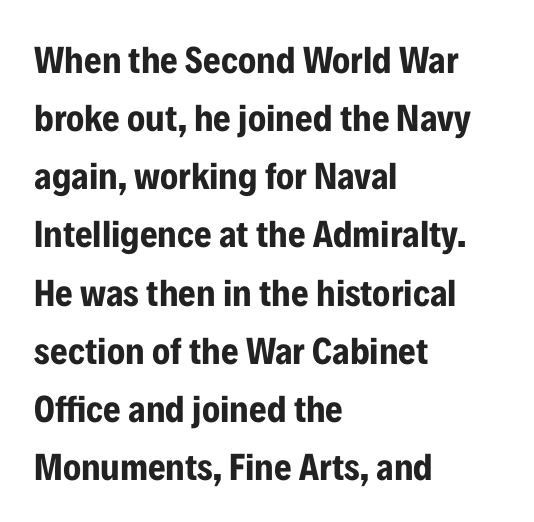
{"serif": "no", "italic": "no", "bold": "yes", "weight": "bold", "width": "condensed", "stroke_contrast": "low", "x_height": "medium", "monospaced": "no", "underline": "no", "align": "left", "line_spacing": "normal", "line_spacing_ratio": 1.53, "letter_spacing": "normal", "letter_spacing_em": 0.0, "glyph_px": 38}
